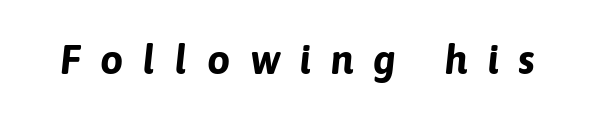
The image shows 41 px bold type, italic (leaning right); set unusually wide letter spacing (+0.48 em), not underlined; low stroke contrast and a medium x-height.
